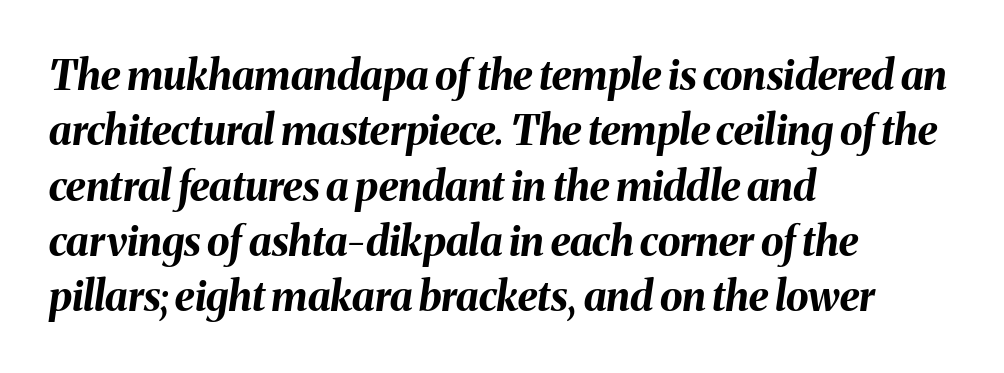
The image shows 41 px bold type, italic (leaning right); set left-aligned, normal line spacing (1.35x), normal letter spacing, not underlined; medium stroke contrast and a medium x-height.
